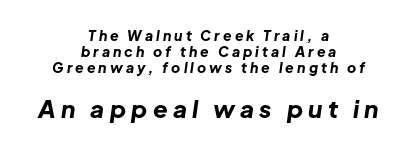
The image shows 24 px bold type, italic (leaning right); set centered, tight line spacing (1.14x), unusually wide letter spacing (+0.22 em), not underlined; the second (bottom) block is 1.71x larger.
